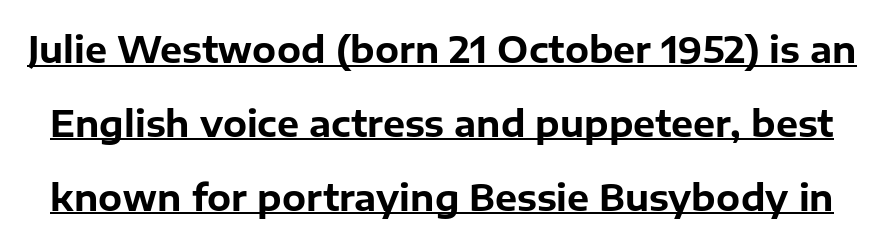
Spacing between characters is what you'd get straight out of the box. The glyphs are accompanied by a horizontal stroke just below them. These lines are composed in type without serifs. Typesetter's note: full bold, strokes at maximum text heaviness. Horizontal bands of white between lines are thick stripes. When letters stand straight like this, we call the style roman or upright.
